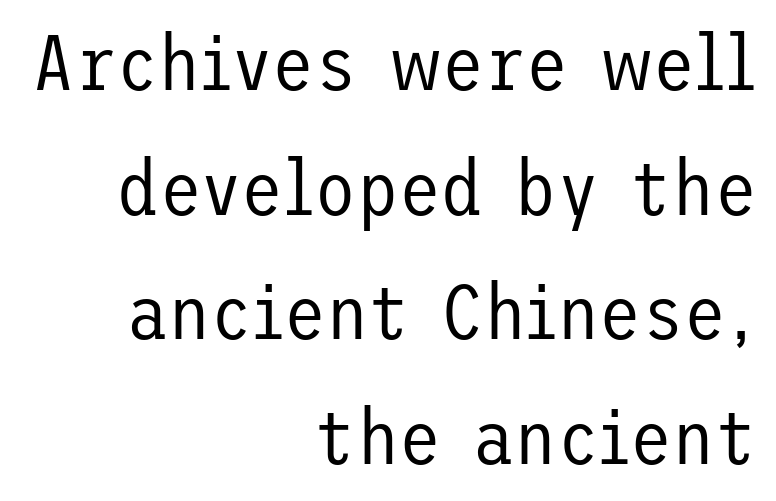
{"serif": "no", "italic": "no", "bold": "no", "weight": "regular", "width": "normal", "stroke_contrast": "low", "x_height": "medium", "underline": "no", "align": "right", "line_spacing": "normal", "line_spacing_ratio": 1.62, "letter_spacing": "normal", "letter_spacing_em": 0.0, "glyph_px": 77}
